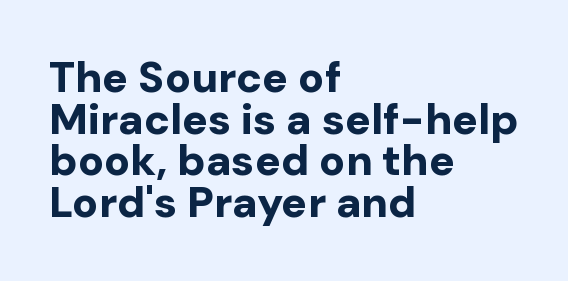
No extra tracking has been applied to these lines. These lines are rendered in a variable-pitch font. I'd describe the lettering as bold — thick and assertive. Italic: no, the glyphs are upright roman. Examine the stroke ends and you'll find no serifs.
